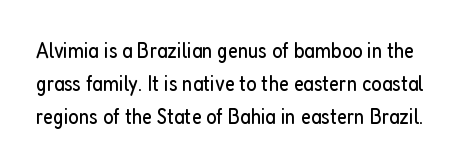
Q: Is the text bold? A: No.
Q: Is the text italic (slanted)? A: No, it is upright.
Q: Is the text underlined? A: No.
Q: Is the spacing between letters normal or unusually wide? A: Normal.
Q: Is the spacing between lines tight, normal or loose? A: Normal.
